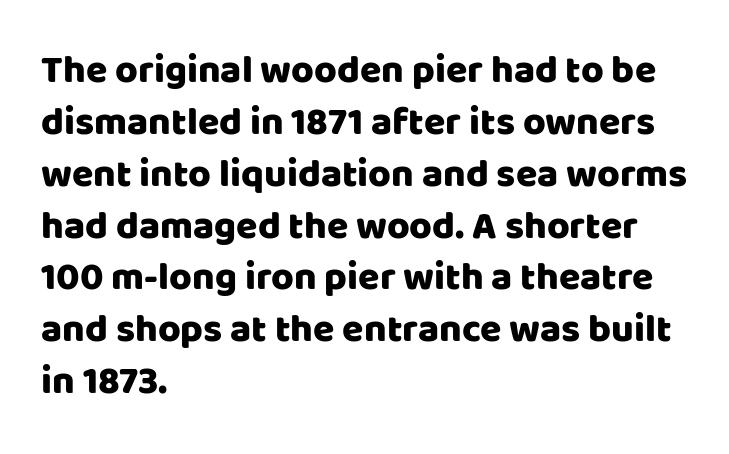
{"serif": "no", "italic": "no", "width": "normal", "stroke_contrast": "low", "x_height": "large", "monospaced": "no", "underline": "no", "align": "left", "line_spacing": "normal", "line_spacing_ratio": 1.33, "letter_spacing": "normal", "letter_spacing_em": 0.0, "glyph_px": 39}
